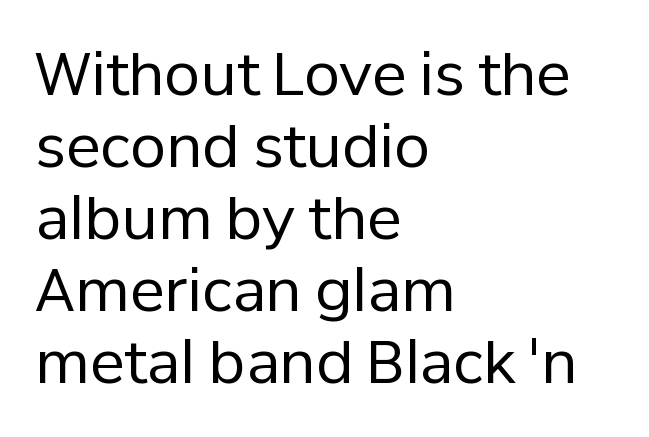
The image shows 58 px regular-weight sans-serif type, upright; set left-aligned, line spacing 1.24x, normal letter spacing, not underlined; low stroke contrast and a medium x-height.
